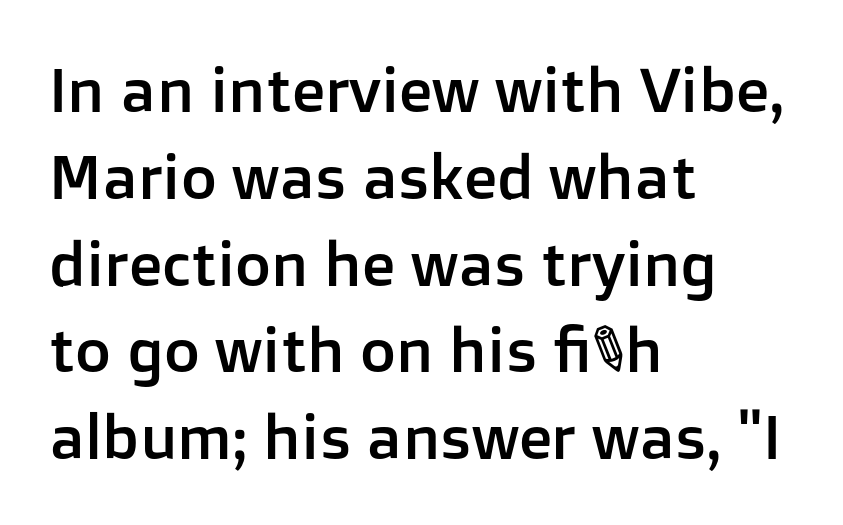
The image shows 62 px sans-serif type, upright; set left-aligned, normal line spacing (1.4x), normal letter spacing, not underlined; low stroke contrast and a medium x-height.
